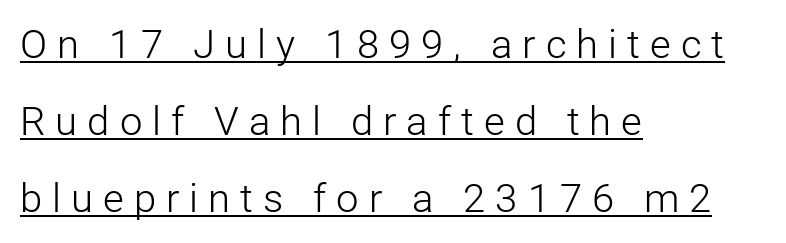
The image shows 40 px light sans-serif type, upright; set left-aligned, loose line spacing (1.93x), unusually wide letter spacing (+0.25 em), underlined; low stroke contrast and a medium x-height.
